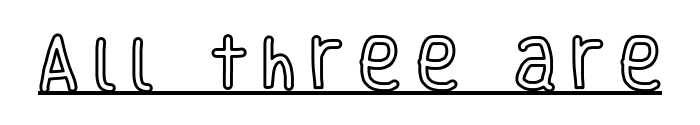
Q: Is the text italic (slanted)? A: No, it is upright.
Q: Is the text underlined? A: Yes.
Q: Is the spacing between letters normal or unusually wide? A: Unusually wide.
Q: Width (condensed, normal, or wide)? A: Condensed.
Q: x-height? A: Large.
Q: Monospaced? A: No.
